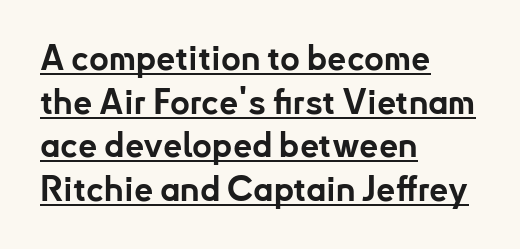
The image shows 34 px bold sans-serif type, upright; set left-aligned, normal line spacing (1.28x), normal letter spacing, underlined; low stroke contrast and a small x-height.
